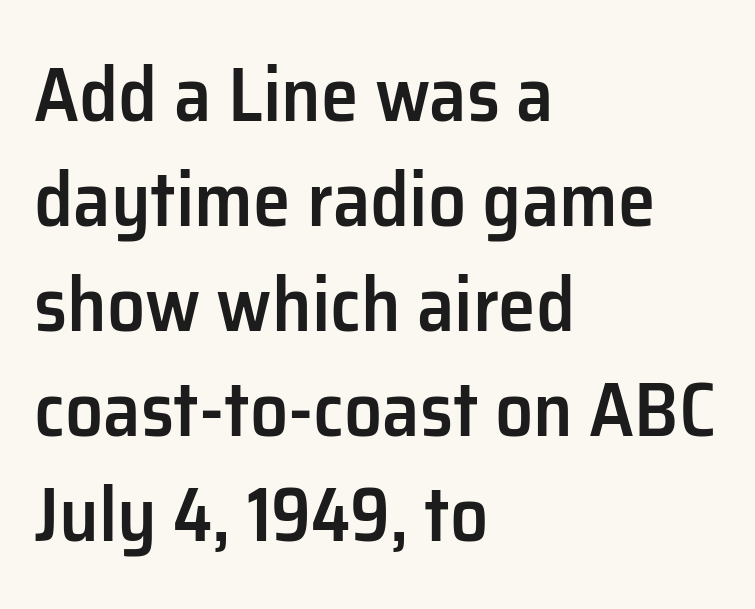
The image shows 76 px semibold sans-serif type, upright; set left-aligned, normal line spacing (1.38x), normal letter spacing, not underlined; low stroke contrast and a medium x-height.
